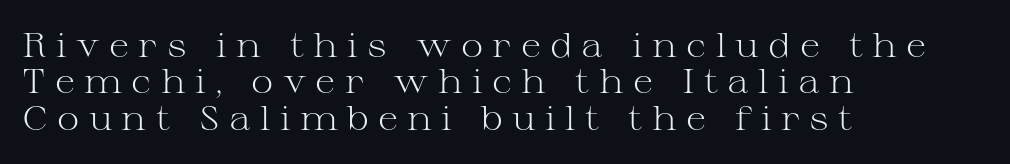
The image shows 34 px light, wide serif type, upright; set left-aligned, tight line spacing (1.07x), unusually wide letter spacing (+0.27 em), not underlined; medium stroke contrast and a medium x-height.
